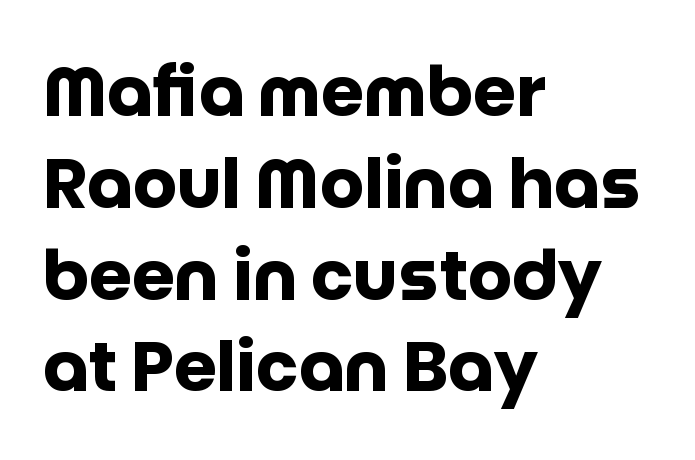
The image shows 69 px heavy sans-serif type, upright; set left-aligned, normal line spacing (1.33x), normal letter spacing, not underlined; low stroke contrast and a large x-height.
